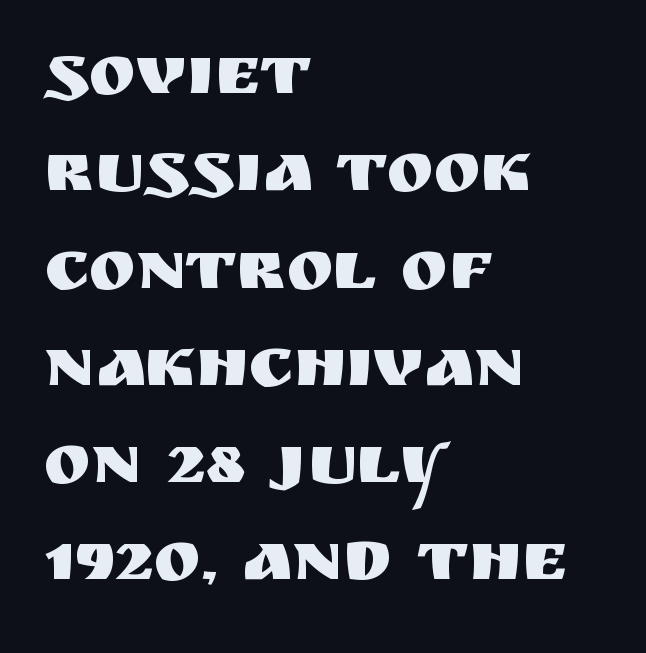
{"serif": "no", "italic": "no", "width": "normal", "stroke_contrast": "medium", "x_height": "large", "monospaced": "no", "underline": "no", "align": "left", "line_spacing": "normal", "line_spacing_ratio": 1.37, "letter_spacing": "normal", "letter_spacing_em": 0.0, "glyph_px": 71}
